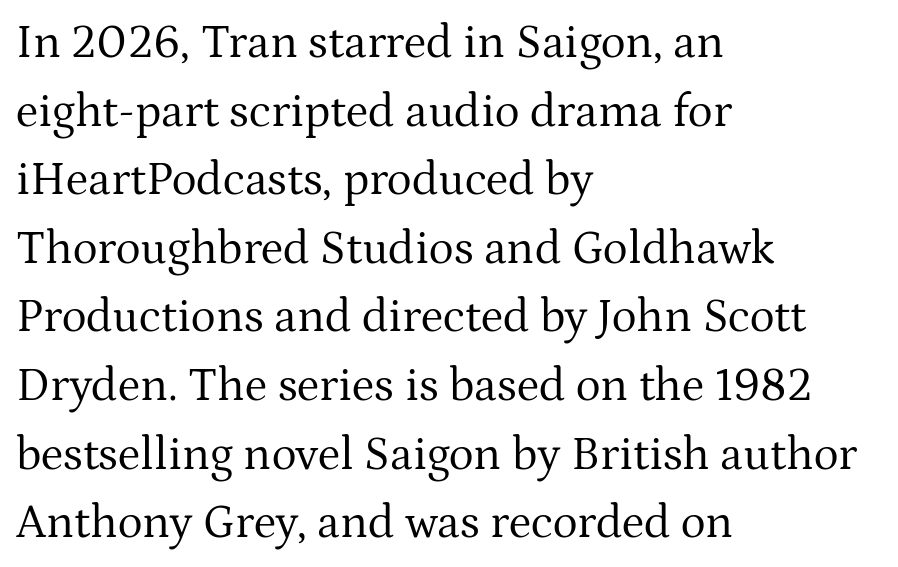
Is there any slant? The stems are plumb. The letters advance in unequal steps, a hallmark of proportional type. Is the type heavy? It reads as light-to-regular instead. The typeface chosen for these lines features serifs. Whoever set this chose a conventional vertical rhythm. Rule under the text: the space is simply empty.
